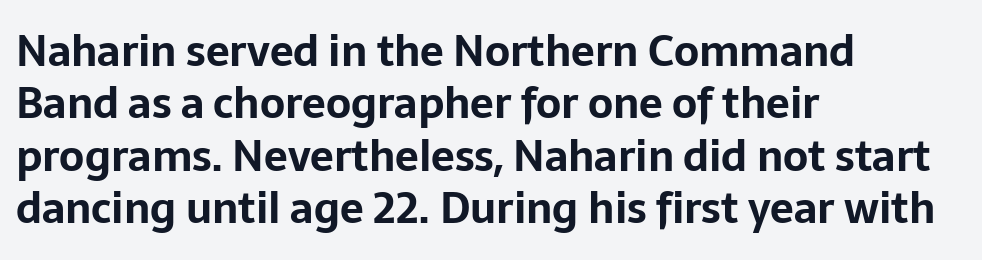
The image shows 42 px bold sans-serif type, upright; set left-aligned, normal line spacing (1.25x), normal letter spacing, not underlined; low stroke contrast and a medium x-height.
